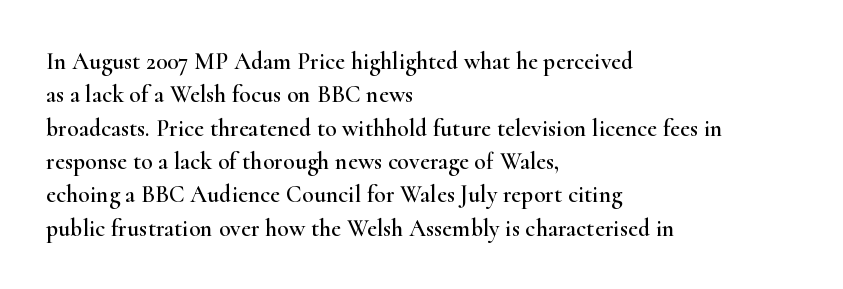
{"italic": "no", "underline": "no", "align": "left", "line_spacing": "normal", "line_spacing_ratio": 1.39, "letter_spacing": "normal", "letter_spacing_em": 0.0, "glyph_px": 24}
